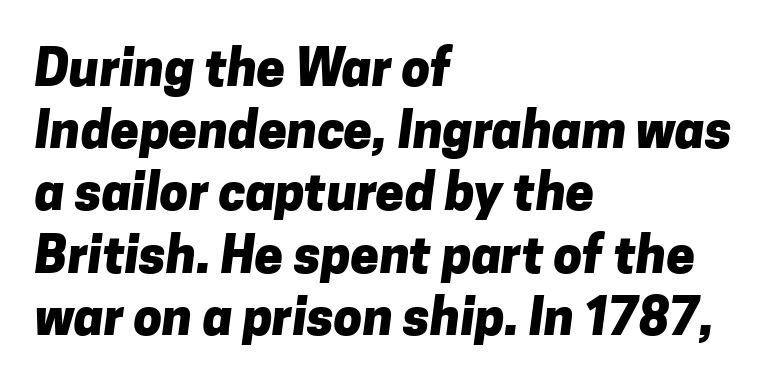
{"serif": "no", "bold": "yes", "weight": "heavy", "width": "normal", "stroke_contrast": "low", "x_height": "medium", "monospaced": "no", "underline": "no", "align": "left", "line_spacing_ratio": 1.22, "letter_spacing": "normal", "letter_spacing_em": 0.0, "glyph_px": 51}
